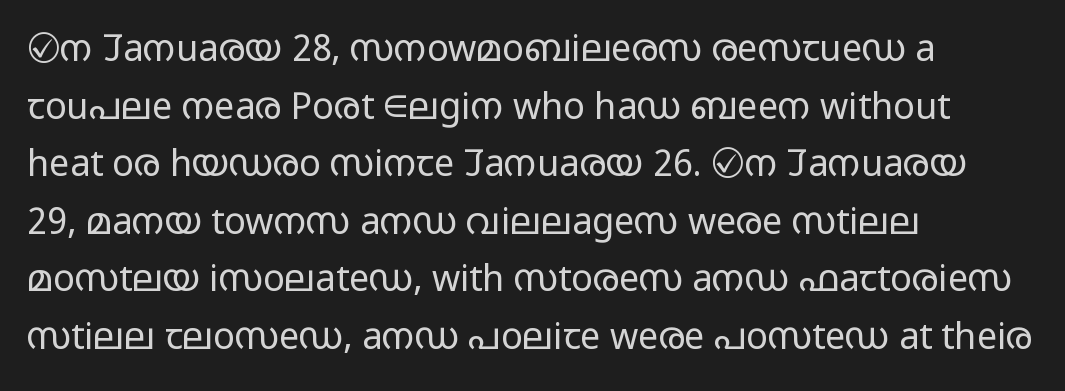
Q: Is the text bold? A: No.
Q: Is the text italic (slanted)? A: No, it is upright.
Q: Is the typeface a serif or a sans-serif typeface? A: Sans-serif.
Q: Is the text underlined? A: No.
Q: How is the paragraph aligned? A: Left-aligned.
Q: Is the spacing between letters normal or unusually wide? A: Normal.
Q: Is the spacing between lines tight, normal or loose? A: Normal.
Q: Width (condensed, normal, or wide)? A: Wide.
Q: Stroke contrast? A: Low.
Q: x-height? A: Medium.
Q: Monospaced? A: No.
